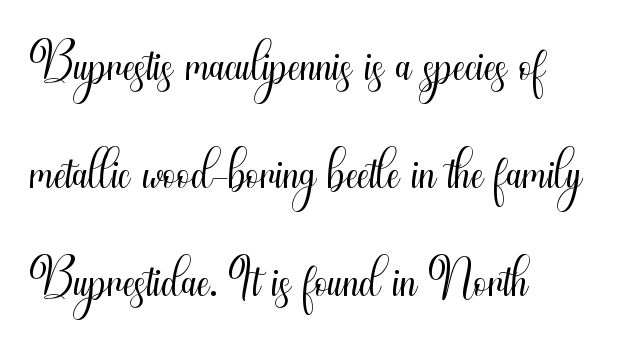
The paragraph shown leans on its left margin. Observe the absence of serifs on each vertical stroke in this sample. The rows are spaced the way most documents space them. The type is set solid horizontally, with unmodified tracking.
